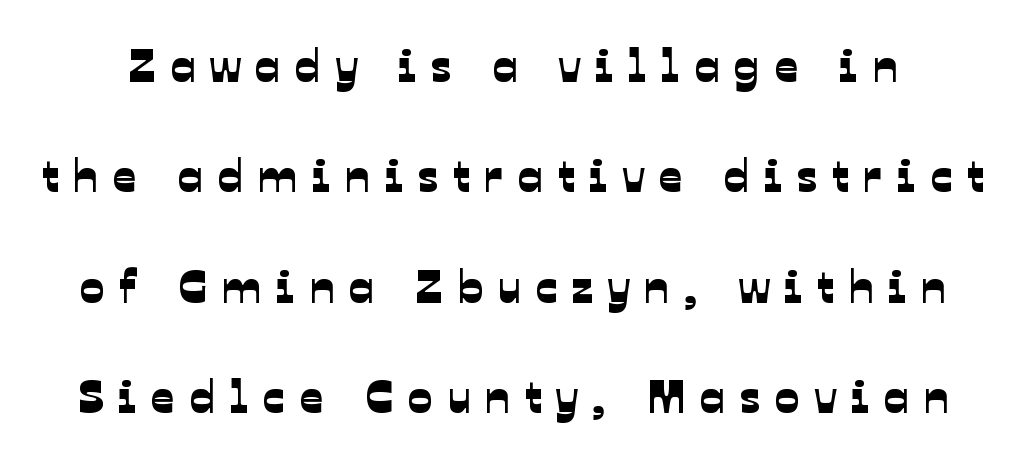
{"serif": "no", "width": "normal", "stroke_contrast": "low", "x_height": "medium", "monospaced": "no", "underline": "no", "line_spacing": "loose", "line_spacing_ratio": 2.4, "letter_spacing": "wide", "letter_spacing_em": 0.32, "glyph_px": 46}
